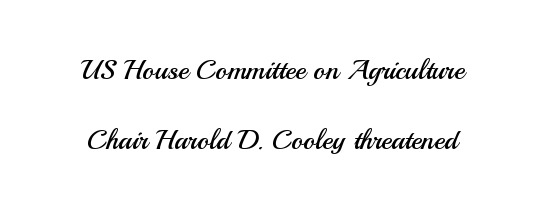
{"serif": "no", "bold": "no", "weight": "regular", "width": "normal", "stroke_contrast": "medium", "x_height": "small", "monospaced": "no", "underline": "no", "line_spacing": "loose", "line_spacing_ratio": 2.5, "letter_spacing": "normal", "letter_spacing_em": 0.0, "glyph_px": 28}
